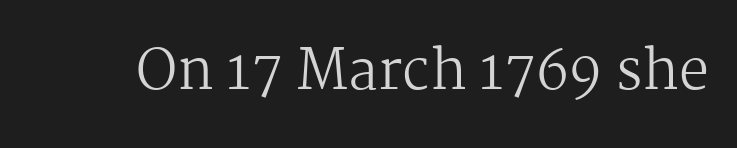
{"serif": "yes", "italic": "no", "bold": "no", "weight": "regular", "width": "normal", "stroke_contrast": "medium", "x_height": "medium", "monospaced": "no", "underline": "no", "letter_spacing": "normal", "letter_spacing_em": 0.0, "glyph_px": 54}
